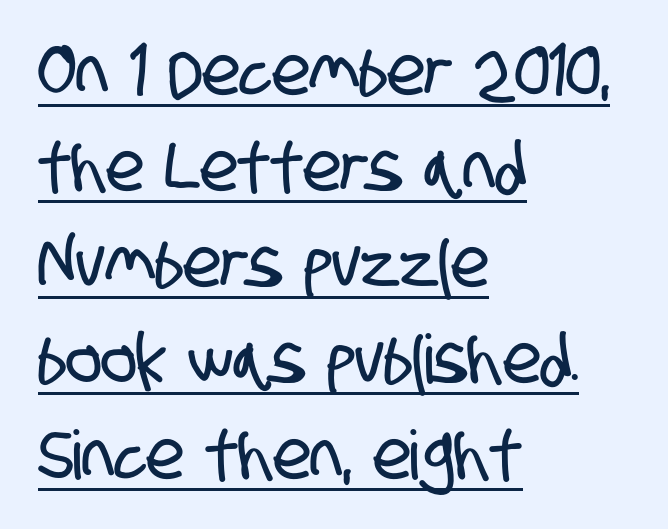
Which margin do the lines hug? The left one — the right edge is uneven. The letters advance in unequal steps, a hallmark of proportional type. No feet cap the strokes, marking this as sans-serif type. The rendering uses the underline text-decoration. Does the leading feel generous? No, just average.
